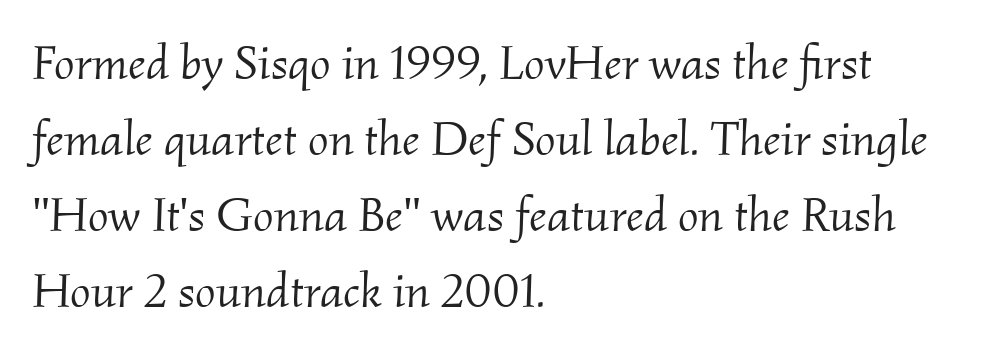
Q: Is the text bold? A: No.
Q: Is the text italic (slanted)? A: Yes, it leans right by about 2 degrees.
Q: Is the typeface a serif or a sans-serif typeface? A: Serif.
Q: Is the text underlined? A: No.
Q: How is the paragraph aligned? A: Left-aligned.
Q: Is the spacing between letters normal or unusually wide? A: Normal.
Q: Is the spacing between lines tight, normal or loose? A: Normal.
Q: Width (condensed, normal, or wide)? A: Normal.
Q: Stroke contrast? A: Medium.
Q: x-height? A: Small.
Q: Monospaced? A: No.
